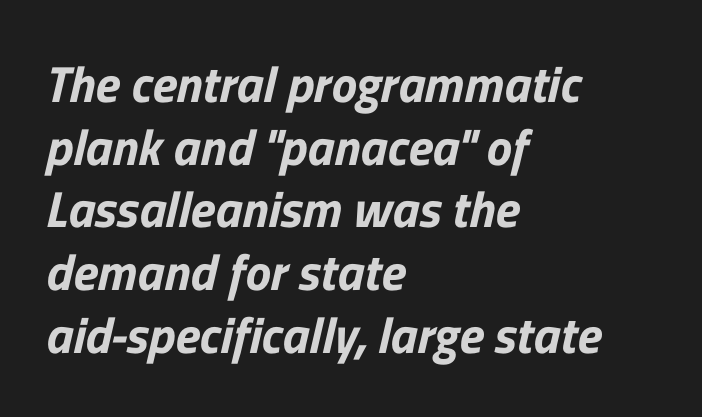
The image shows 51 px sans-serif type; set left-aligned, line spacing 1.23x, normal letter spacing, not underlined; low stroke contrast and a medium x-height.
